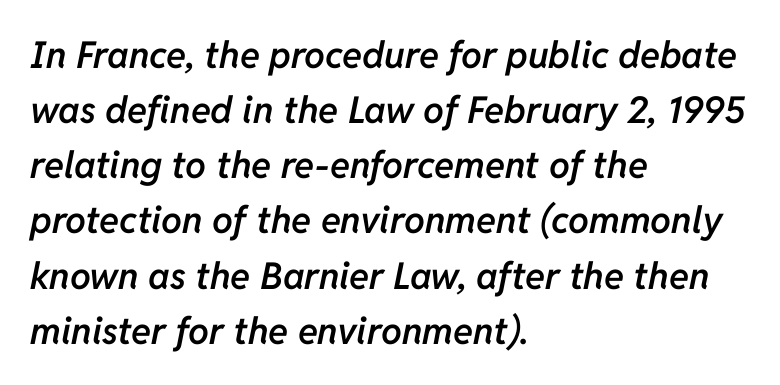
{"italic": "yes", "lean": "right", "slant_degrees": 11, "bold": "semi", "weight": "semibold", "width": "normal", "stroke_contrast": "low", "x_height": "medium", "monospaced": "no", "underline": "no", "align": "left", "line_spacing": "normal", "line_spacing_ratio": 1.49, "letter_spacing": "normal", "letter_spacing_em": 0.0, "glyph_px": 37}
